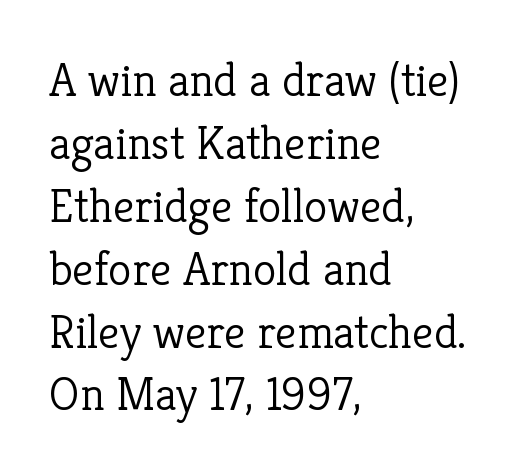
The image shows 48 px light serif type, upright; set left-aligned, normal line spacing (1.31x), normal letter spacing, not underlined; low stroke contrast and a medium x-height.
